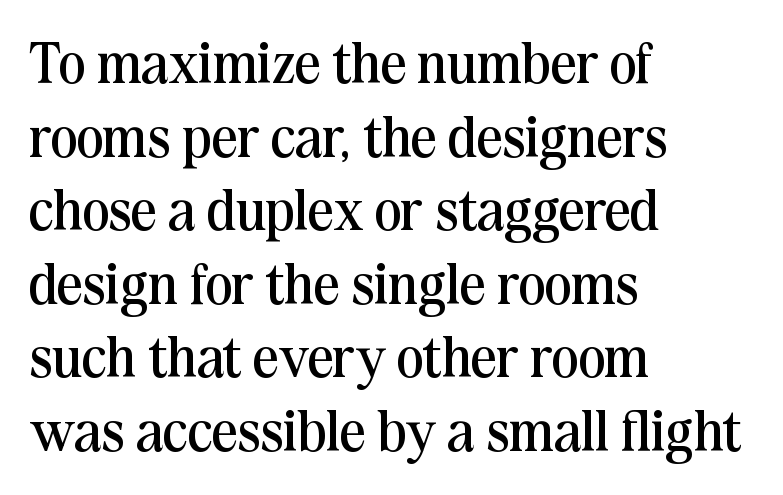
The face used here is proportionally spaced, like ordinary book or web type. The rendering anchors every line to the left-hand side. Here the glyphs are tracked normally, forming tight word shapes. Glance below the letters and you will spot only blank space.
